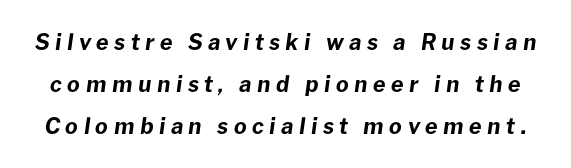
A typesetter would call this leading open, well beyond the default. How heavy is the stroke? Heavy — this is a bold. Posture: slanted. No word sits above an underline. The letterforms stand isolated, each surrounded by extra space.
